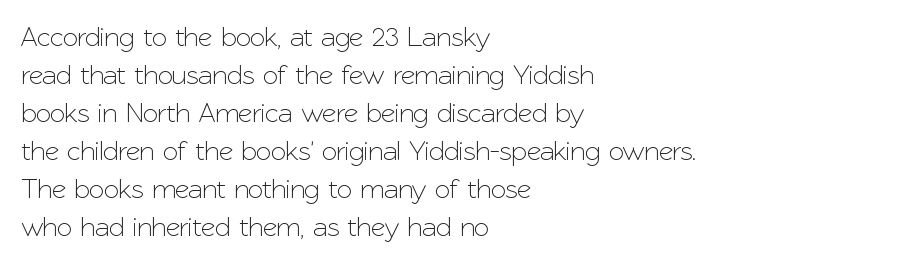
The space beneath each line is pristine and unruled. This rendering employs a face without finishing strokes, i.e., a sans-serif. Every row of glyphs begins at an identical x-position on the left. The face used here is proportionally spaced, like ordinary book or web type.
